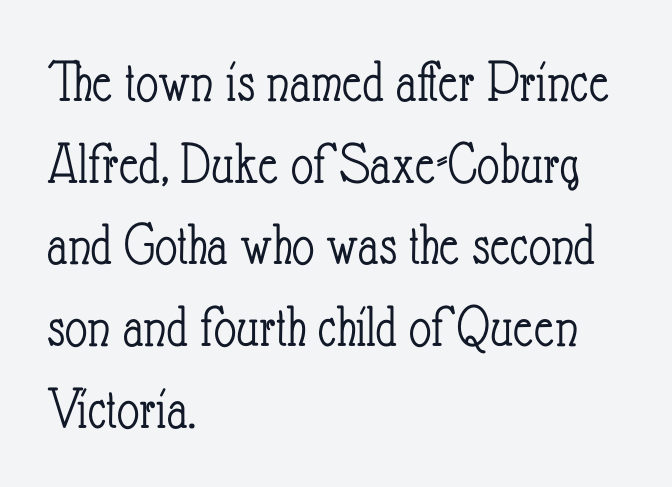
The image shows 61 px light, condensed type, upright; set left-aligned, normal line spacing (1.34x), normal letter spacing, not underlined; low stroke contrast and a small x-height.
